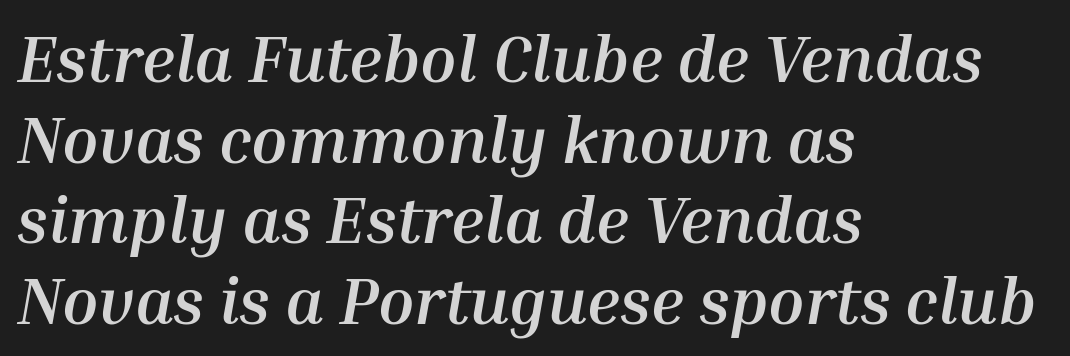
{"italic": "yes", "lean": "right", "slant_degrees": 10, "bold": "yes", "weight": "semibold", "width": "normal", "stroke_contrast": "medium", "x_height": "medium", "monospaced": "no", "underline": "no", "align": "left", "line_spacing_ratio": 1.22, "letter_spacing": "normal", "letter_spacing_em": 0.0, "glyph_px": 66}
